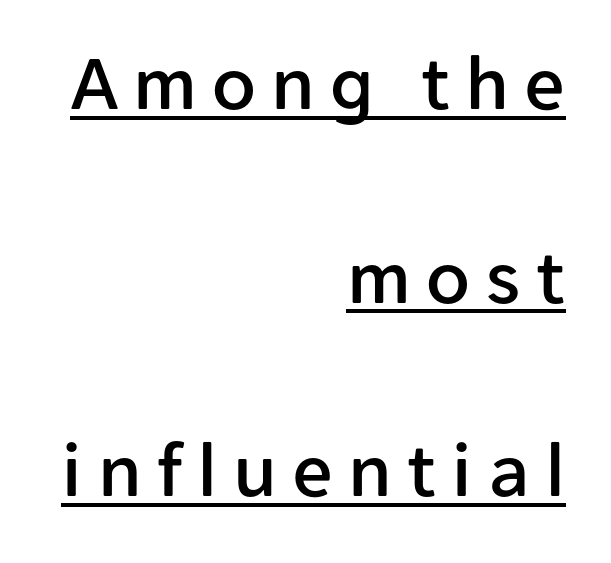
Loosely led — the rows are spread out. Nope, not italic — everything's standing straight. The setting favours the right margin, as signatures and pull-quotes sometimes do. Classification — sans serif.
